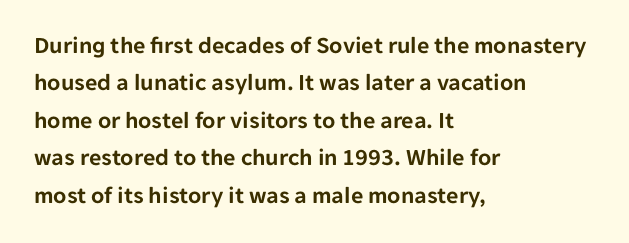
Q: Is the text italic (slanted)? A: No, it is upright.
Q: Is the text underlined? A: No.
Q: How is the paragraph aligned? A: Left-aligned.
Q: Is the spacing between letters normal or unusually wide? A: Normal.
Q: Is the spacing between lines tight, normal or loose? A: Normal.
